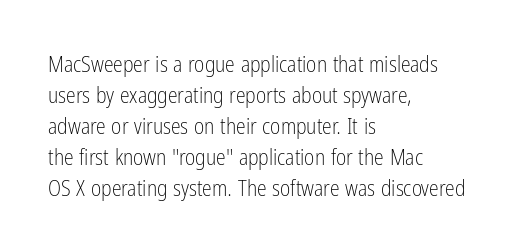
The words here are not underlined. Default kerning and tracking; the words read as compact shapes. The paragraph shown leans on its left margin. Posture: straight, roman, zero tilt. Vertical stems look standard width or narrower in stroke. Vertical spacing — default.
